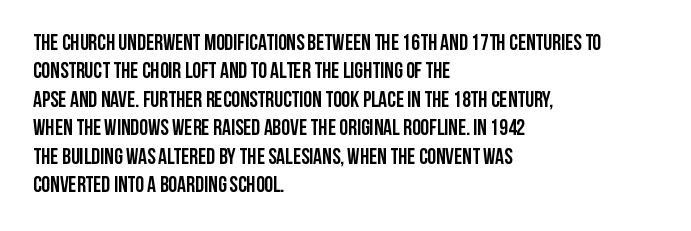
{"italic": "no", "bold": "yes", "underline": "no", "align": "left", "line_spacing": "normal", "line_spacing_ratio": 1.29, "letter_spacing": "normal", "letter_spacing_em": 0.0, "glyph_px": 22}
